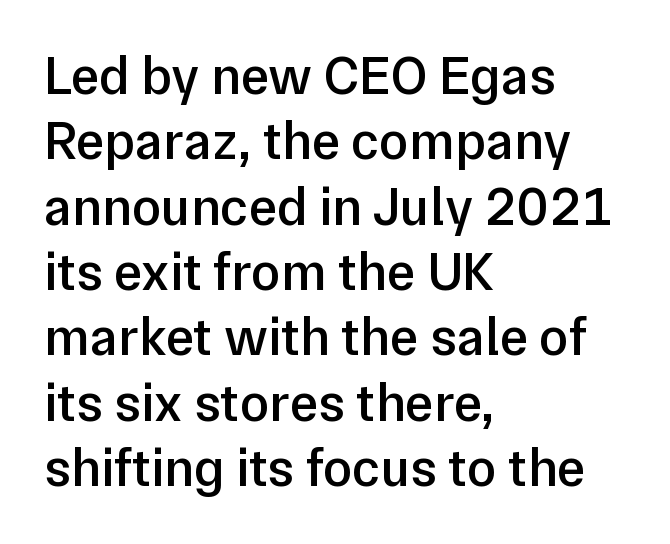
The tracking reads as untouched default to a designer's eye. Every stem runs plumb, perpendicular to the baseline. As a designer I'd log this as weight 600, semibold. Descender tails drop into unmarked territory. Which margin do the lines hug? The left one — the right edge is uneven.
